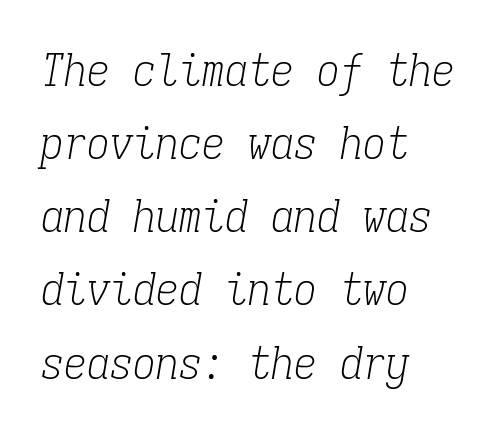
A typesetter would call this zero additional tracking. Stems here are at most as thick as an everyday book face. Only glyphs here, with clear space below each row. Looks like terminal output: every glyph gets an equal slot. Vertically, the passage feels balanced, rows spaced as you'd expect. If you drew a line through each stem, it would be angled.
